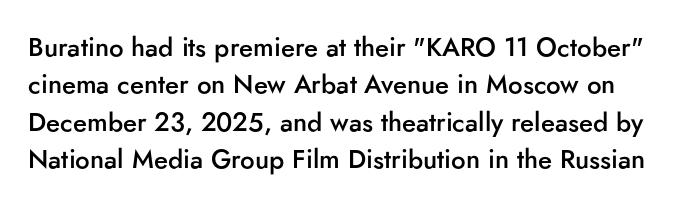
Q: Is the text bold? A: Semi-bold.
Q: Is the text italic (slanted)? A: No, it is upright.
Q: Is the text underlined? A: No.
Q: Is the spacing between letters normal or unusually wide? A: Normal.
Q: Is the spacing between lines tight, normal or loose? A: Normal.
